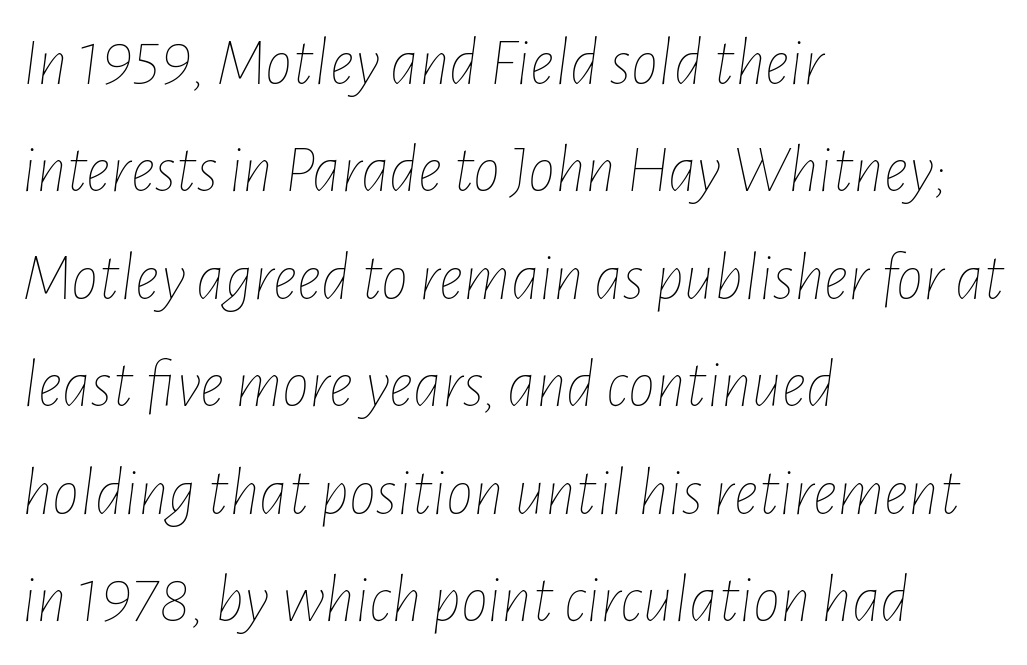
Bold? No — there's no thickening of the strokes. Compared with ordinary roman type, these characters are visibly tilted. Layout note: lines flush left. Interline gaps are of average width in this sample.
